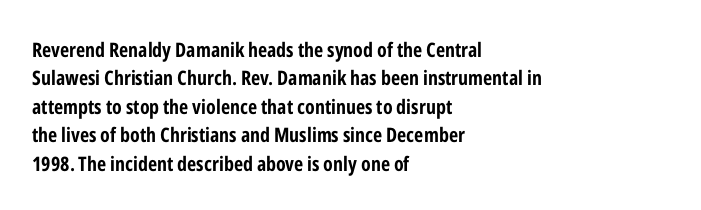
Q: Is the text bold? A: Yes.
Q: Is the text italic (slanted)? A: No, it is upright.
Q: Is the text underlined? A: No.
Q: How is the paragraph aligned? A: Left-aligned.
Q: Is the spacing between letters normal or unusually wide? A: Normal.
Q: Is the spacing between lines tight, normal or loose? A: Normal.
